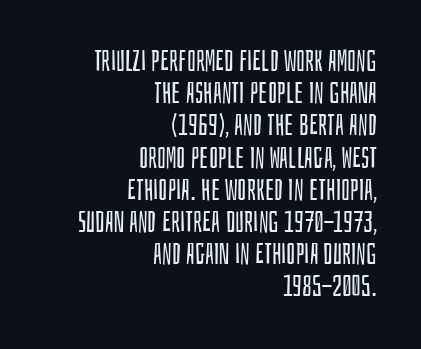
The image shows 29 px regular-weight, condensed sans-serif type, upright; set right-aligned, tight line spacing (1.11x), normal letter spacing, not underlined; low stroke contrast and a large x-height.
